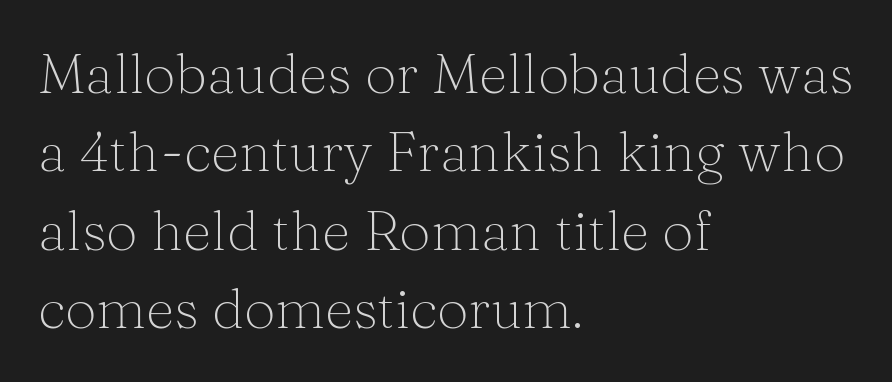
Q: Is the text bold? A: No.
Q: Is the text italic (slanted)? A: No, it is upright.
Q: Is the typeface a serif or a sans-serif typeface? A: Serif.
Q: Is the text underlined? A: No.
Q: How is the paragraph aligned? A: Left-aligned.
Q: Is the spacing between letters normal or unusually wide? A: Normal.
Q: Is the spacing between lines tight, normal or loose? A: Normal.
Q: Width (condensed, normal, or wide)? A: Normal.
Q: Stroke contrast? A: Medium.
Q: x-height? A: Medium.
Q: Monospaced? A: No.
